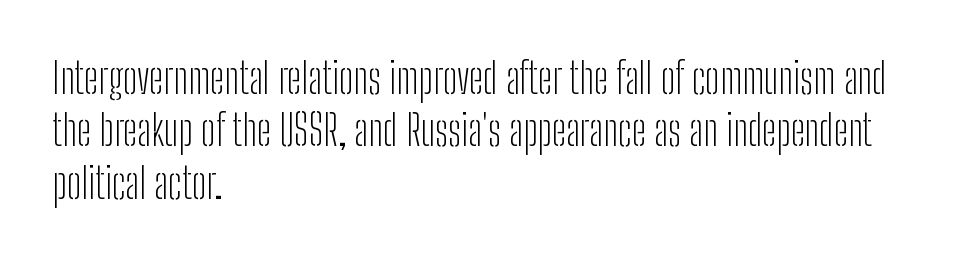
Q: Is the text bold? A: No.
Q: Is the text italic (slanted)? A: No, it is upright.
Q: Is the typeface a serif or a sans-serif typeface? A: Sans-serif.
Q: Is the text underlined? A: No.
Q: How is the paragraph aligned? A: Left-aligned.
Q: Is the spacing between letters normal or unusually wide? A: Normal.
Q: Is the spacing between lines tight, normal or loose? A: Normal.
Q: Width (condensed, normal, or wide)? A: Condensed.
Q: Stroke contrast? A: Low.
Q: x-height? A: Medium.
Q: Monospaced? A: No.
